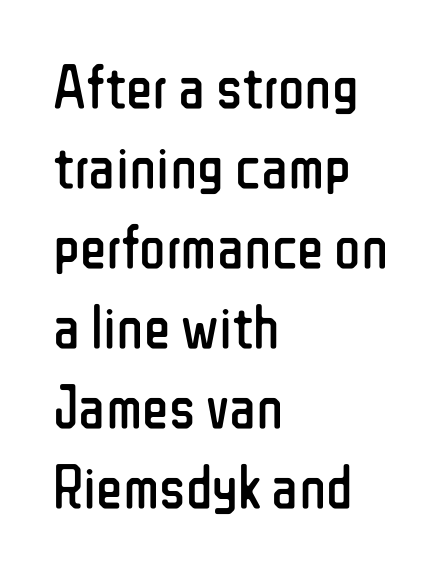
The image shows 62 px regular-weight, condensed sans-serif type, upright; set left-aligned, normal line spacing (1.29x), normal letter spacing, not underlined; low stroke contrast and a medium x-height.
